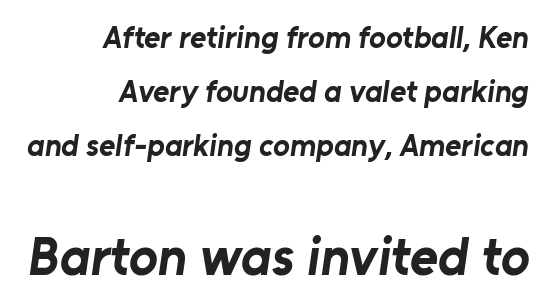
Short note: letters normally spaced. Caption: bold face, heavy strokes. Descender tails drop into unmarked territory. The face used here is proportionally spaced, like ordinary book or web type. Nope, no serifs anywhere on these letters. The block sitting lower on the canvas is the one with enlarged characters.
